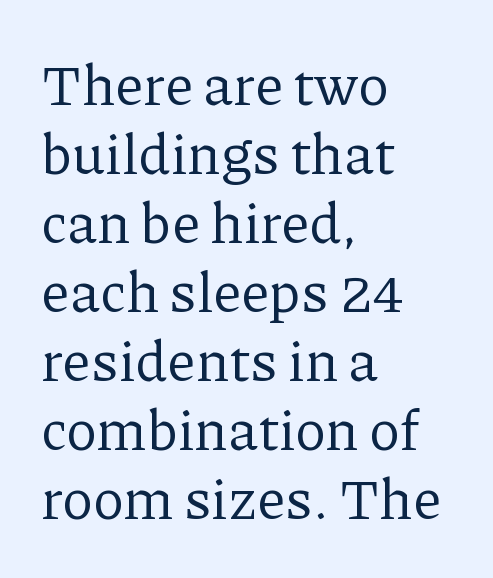
Q: Is the text bold? A: No.
Q: Is the text italic (slanted)? A: No, it is upright.
Q: Is the typeface a serif or a sans-serif typeface? A: Serif.
Q: Is the text underlined? A: No.
Q: How is the paragraph aligned? A: Left-aligned.
Q: Is the spacing between letters normal or unusually wide? A: Normal.
Q: Width (condensed, normal, or wide)? A: Normal.
Q: Stroke contrast? A: Low.
Q: x-height? A: Medium.
Q: Monospaced? A: No.
